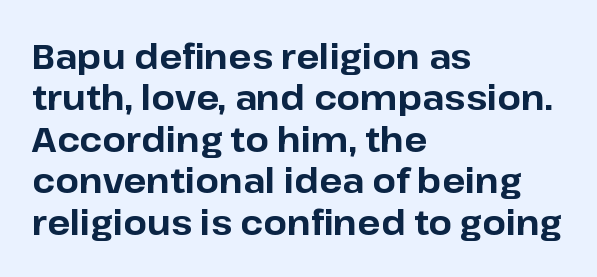
The image shows 34 px bold sans-serif type, upright; set left-aligned, line spacing 1.22x, normal letter spacing, not underlined; low stroke contrast and a medium x-height.
